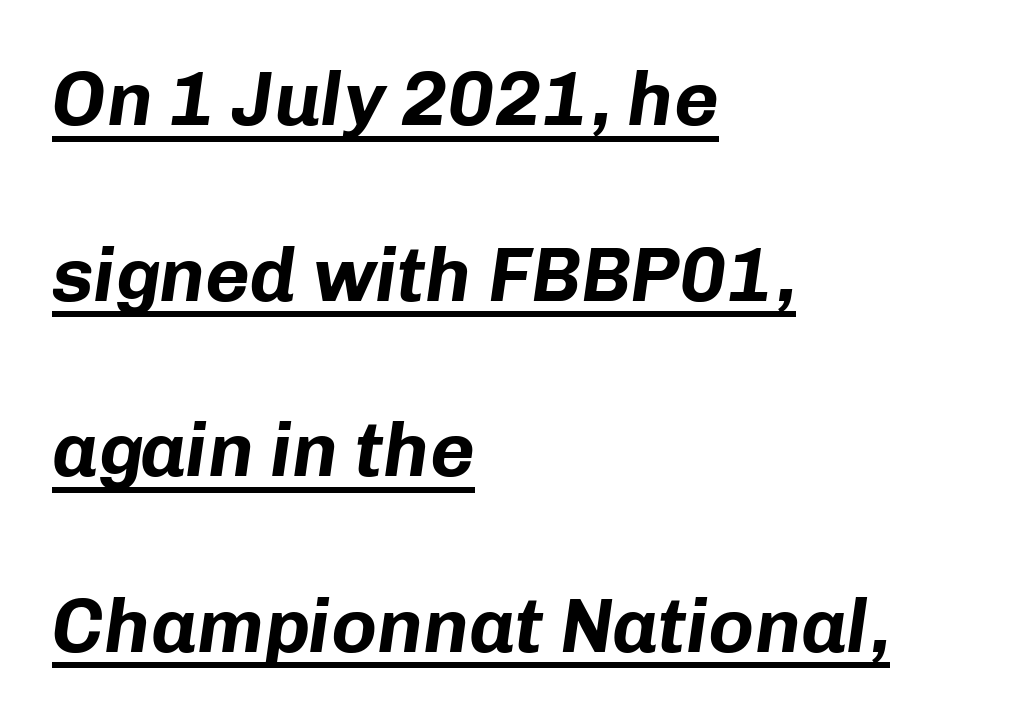
Q: Is the text bold? A: Yes.
Q: Is the text italic (slanted)? A: Yes, it leans right by about 8 degrees.
Q: Is the text underlined? A: Yes.
Q: How is the paragraph aligned? A: Left-aligned.
Q: Is the spacing between letters normal or unusually wide? A: Normal.
Q: Is the spacing between lines tight, normal or loose? A: Loose.
Q: Width (condensed, normal, or wide)? A: Normal.
Q: Stroke contrast? A: Low.
Q: x-height? A: Medium.
Q: Monospaced? A: No.
